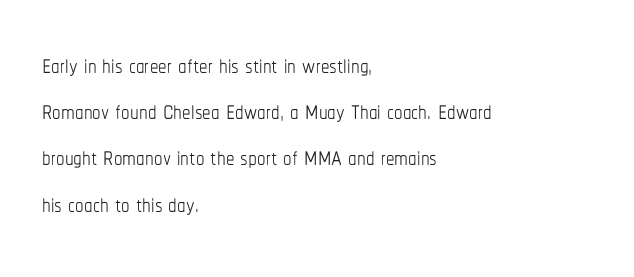
{"italic": "no", "bold": "no", "weight": "thin", "width": "condensed", "stroke_contrast": "low", "x_height": "medium", "monospaced": "no", "underline": "no", "align": "left", "line_spacing": "normal", "line_spacing_ratio": 1.36, "letter_spacing": "normal", "letter_spacing_em": 0.0, "glyph_px": 34}
